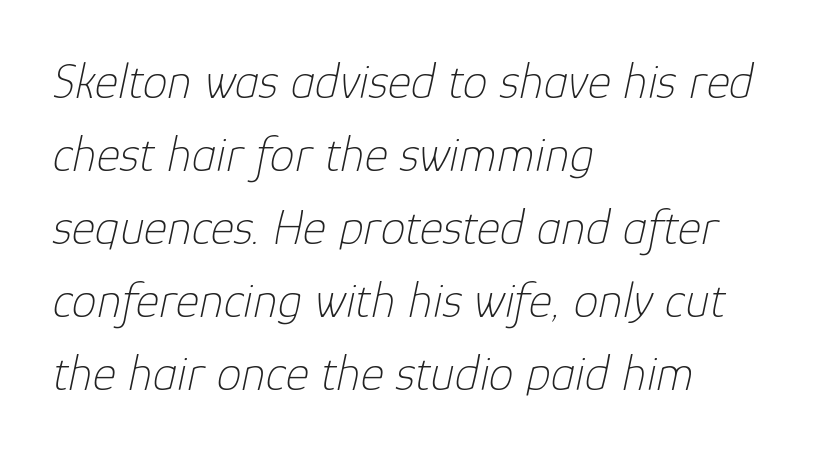
{"italic": "yes", "lean": "right", "slant_degrees": 12, "bold": "no", "weight": "thin", "width": "normal", "stroke_contrast": "low", "x_height": "medium", "monospaced": "no", "underline": "no", "align": "left", "line_spacing": "normal", "line_spacing_ratio": 1.46, "letter_spacing": "normal", "letter_spacing_em": 0.0, "glyph_px": 50}
